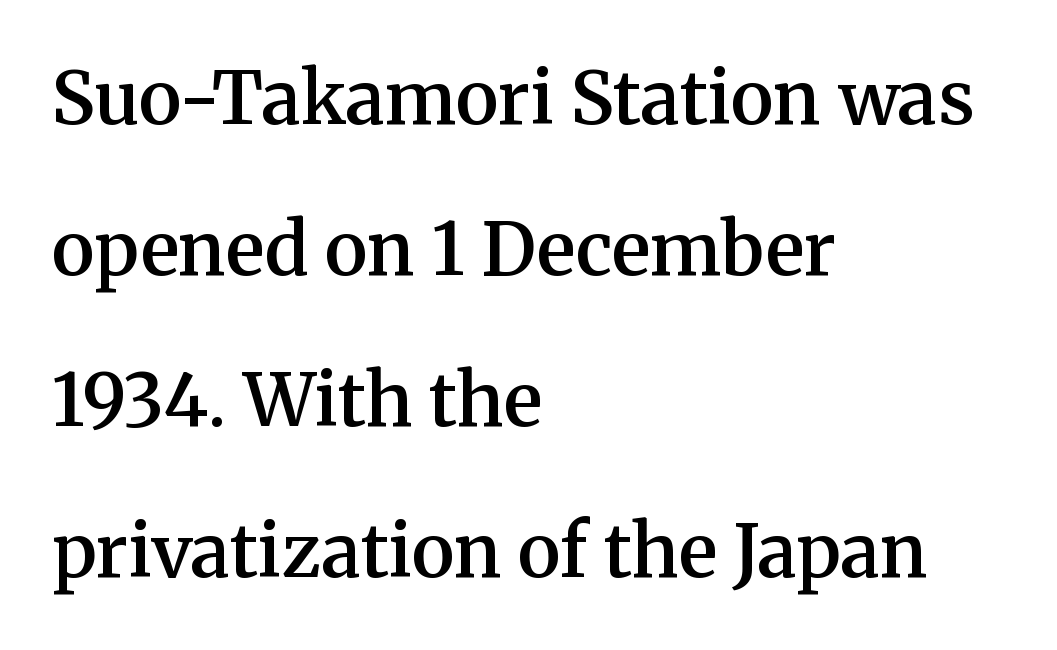
Note the varied advance widths — an 'i' is clearly narrower than an 'm'. Spacing between characters is what you'd get straight out of the box. Old-style or modern, the face here clearly has serifs. The words here are not underlined. A typesetter would call this leading open, well beyond the default.
